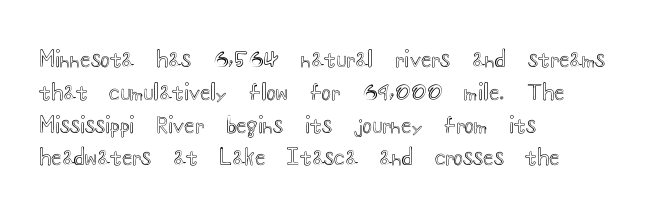
The image shows 22 px text type, upright; set left-aligned, normal line spacing (1.49x), normal letter spacing, not underlined.
